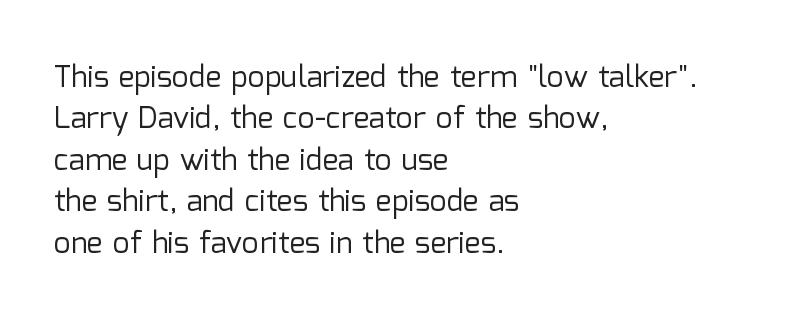
Notice how the stems are strictly vertical — no italics here. Type without underlining. Layout note: lines flush left. The face used here is rendered with its standard letterfit. The face used here is proportionally spaced, like ordinary book or web type.
